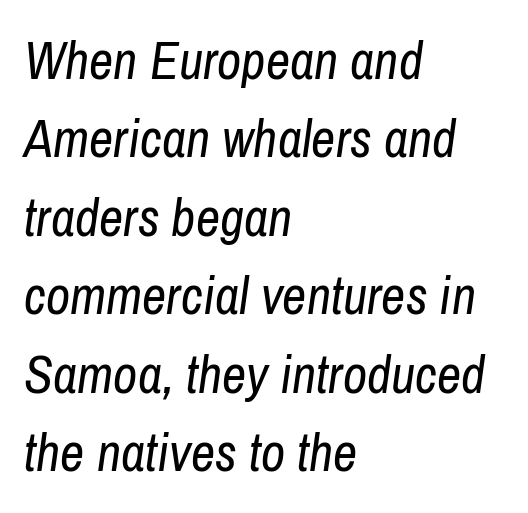
{"italic": "yes", "lean": "right", "slant_degrees": 8, "bold": "no", "weight": "regular", "width": "condensed", "stroke_contrast": "low", "x_height": "medium", "monospaced": "no", "underline": "no", "align": "left", "line_spacing": "normal", "line_spacing_ratio": 1.48, "letter_spacing": "normal", "letter_spacing_em": 0.0, "glyph_px": 53}
